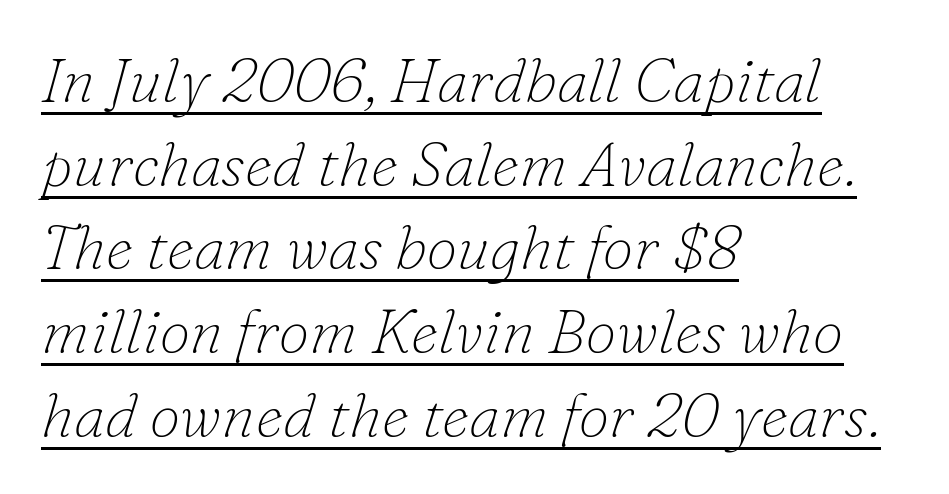
The image shows 62 px thin serif type, italic (leaning right); set left-aligned, normal line spacing (1.35x), normal letter spacing, underlined; low stroke contrast and a small x-height.
